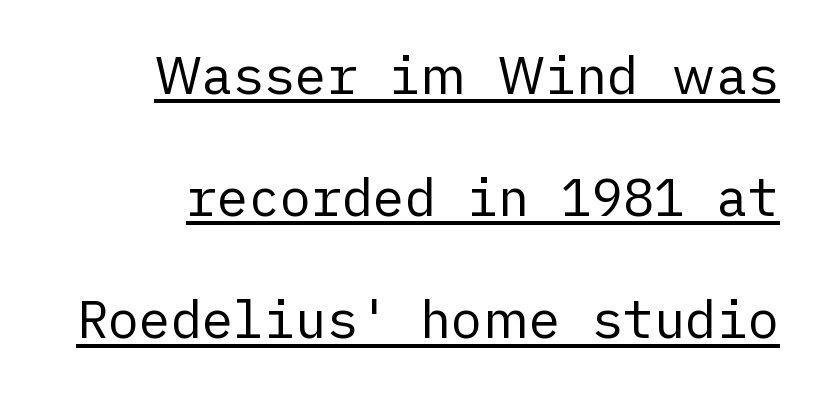
The words here are underlined. Students, note that the glyphs here touch the page at normal intervals. Is this a sans? Yes — the strokes have no serifs. Posture: straight, roman, zero tilt.
